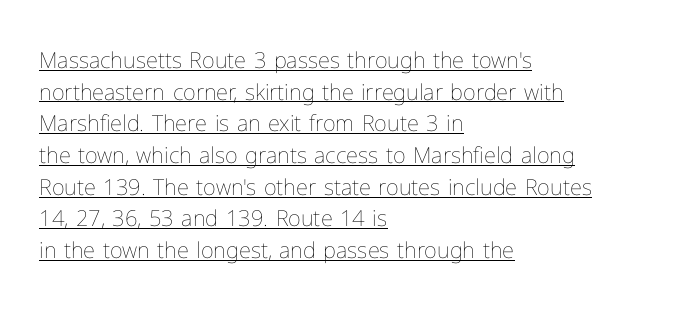
All the whitespace from short lines collects on the right. The font's upright variant was chosen for this text. Observe the ordinary spacing: letters are neighbours, not strangers. This reads as an unemphasized weight, regular at the heaviest.
